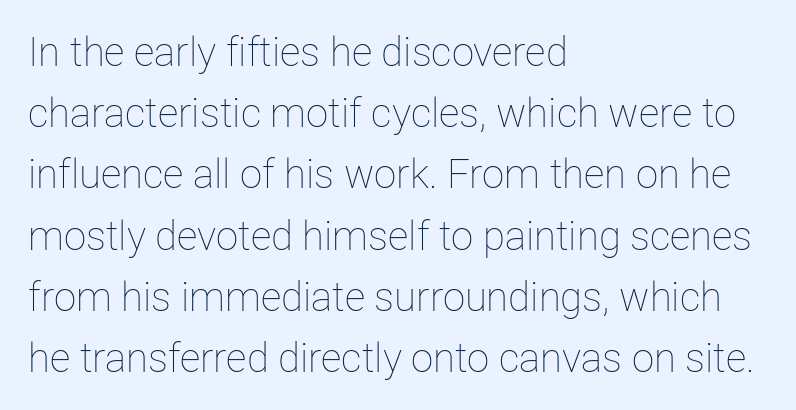
The face used here is rendered with its standard letterfit. The rendering uses a moderate line-height, typical for paragraphs. Varying glyph widths throughout — classic text-font behaviour. These lines are set flush left with a ragged right edge.
